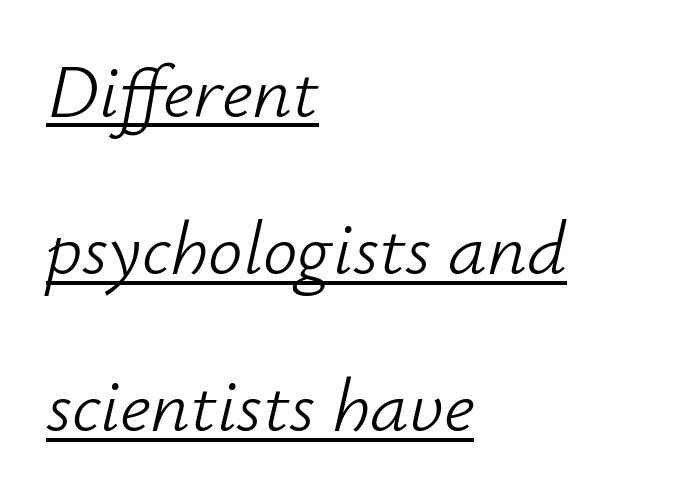
The image shows 77 px light type, italic (leaning right); set left-aligned, loose line spacing (2.04x), normal letter spacing, underlined; low stroke contrast and a small x-height.
